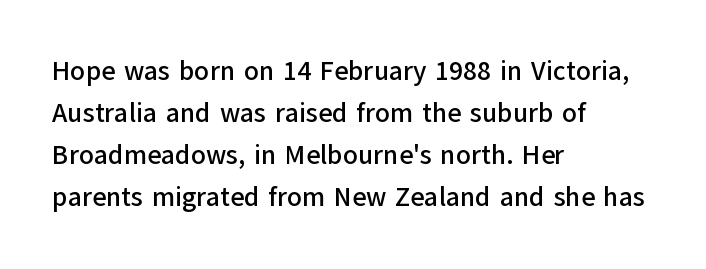
Quick note: underline off. The typesetter chose a ragged-right arrangement here. Posture: straight, roman, zero tilt. Leading: standard. Words appear dense and cohesive because spacing is normal.
